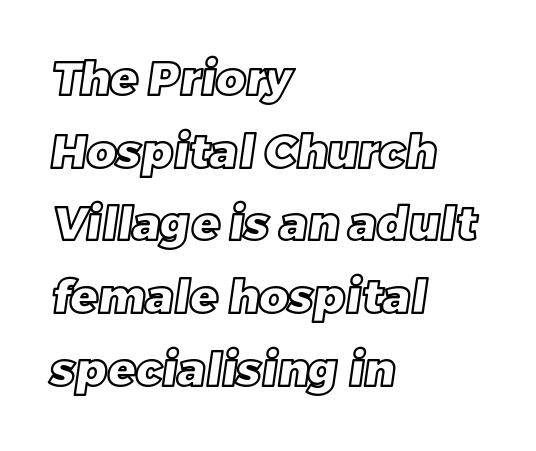
{"width": "normal", "x_height": "large", "monospaced": "no", "underline": "no", "align": "left", "line_spacing": "normal", "line_spacing_ratio": 1.58, "letter_spacing": "normal", "letter_spacing_em": 0.0, "glyph_px": 46}
